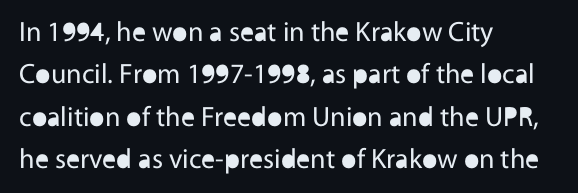
The image shows 28 px regular-weight sans-serif type, upright; set left-aligned, normal line spacing (1.51x), normal letter spacing, not underlined; a medium x-height.
